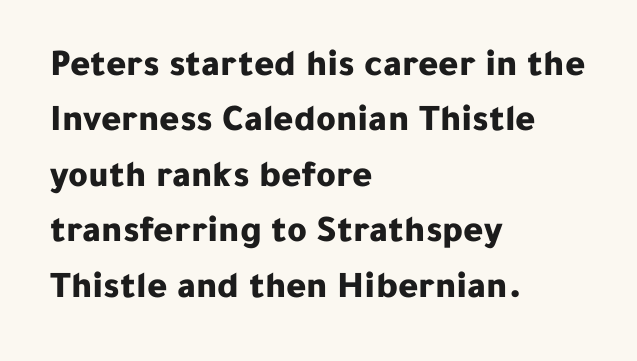
{"serif": "no", "italic": "no", "bold": "yes", "weight": "bold", "width": "normal", "stroke_contrast": "low", "x_height": "medium", "monospaced": "no", "underline": "no", "align": "left", "line_spacing": "normal", "line_spacing_ratio": 1.46, "letter_spacing": "normal", "letter_spacing_em": 0.0, "glyph_px": 38}
